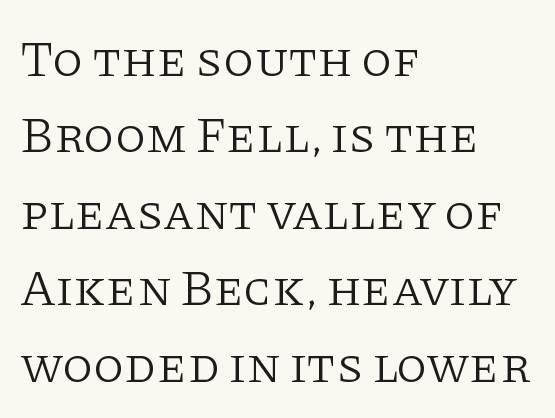
{"serif": "yes", "italic": "no", "bold": "no", "weight": "light", "width": "normal", "stroke_contrast": "low", "x_height": "large", "monospaced": "no", "underline": "no", "align": "left", "line_spacing": "normal", "line_spacing_ratio": 1.53, "letter_spacing": "normal", "letter_spacing_em": 0.0, "glyph_px": 50}
